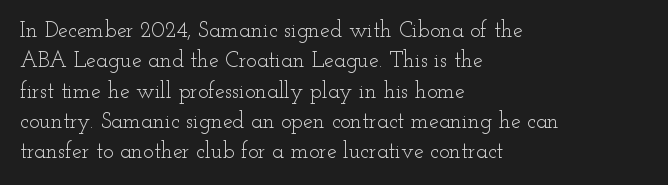
{"italic": "no", "bold": "no", "underline": "no", "align": "left", "line_spacing": "normal", "line_spacing_ratio": 1.38, "letter_spacing": "normal", "letter_spacing_em": 0.0, "glyph_px": 22}
